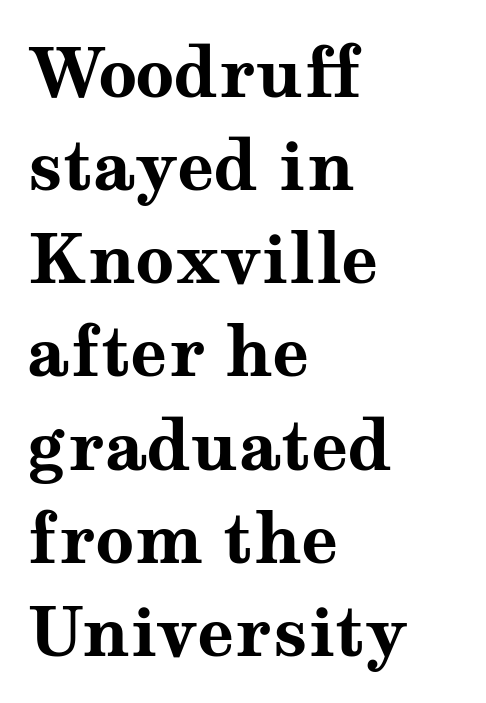
Q: Is the text bold? A: Yes.
Q: Is the text italic (slanted)? A: No, it is upright.
Q: Is the typeface a serif or a sans-serif typeface? A: Serif.
Q: Is the text underlined? A: No.
Q: How is the paragraph aligned? A: Left-aligned.
Q: Is the spacing between letters normal or unusually wide? A: Normal.
Q: Is the spacing between lines tight, normal or loose? A: Normal.
Q: Width (condensed, normal, or wide)? A: Wide.
Q: Stroke contrast? A: Medium.
Q: x-height? A: Medium.
Q: Monospaced? A: No.
